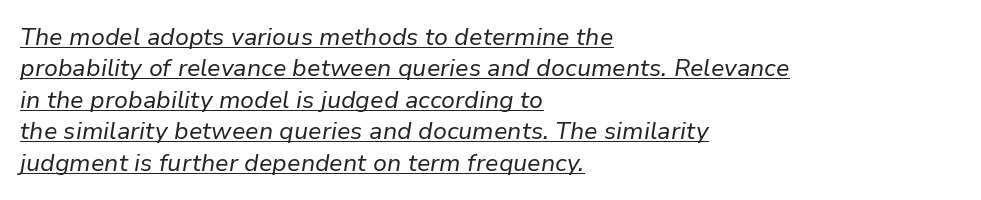
The tracking reads as untouched default to a designer's eye. The string is rendered with underlining switched on. A classic flush-left, rag-right setting is used for this passage. The designer left line spacing at the default. This reads as an unemphasized weight, regular at the heaviest.
